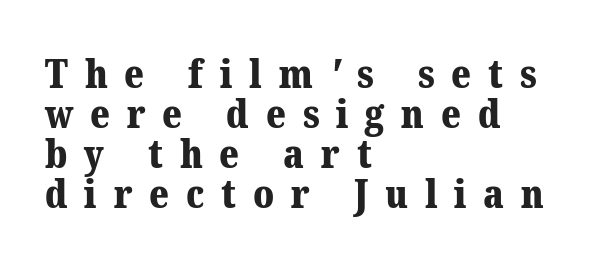
Which margin do the lines hug? The left one — the right edge is uneven. The passage shown is emphatically bold. Honestly, the letter spacing is so wide it's the main thing you notice. Little horizontal feet cap the strokes, marking this as serif type. Rows of type sit shoulder to shoulder in the vertical direction.
